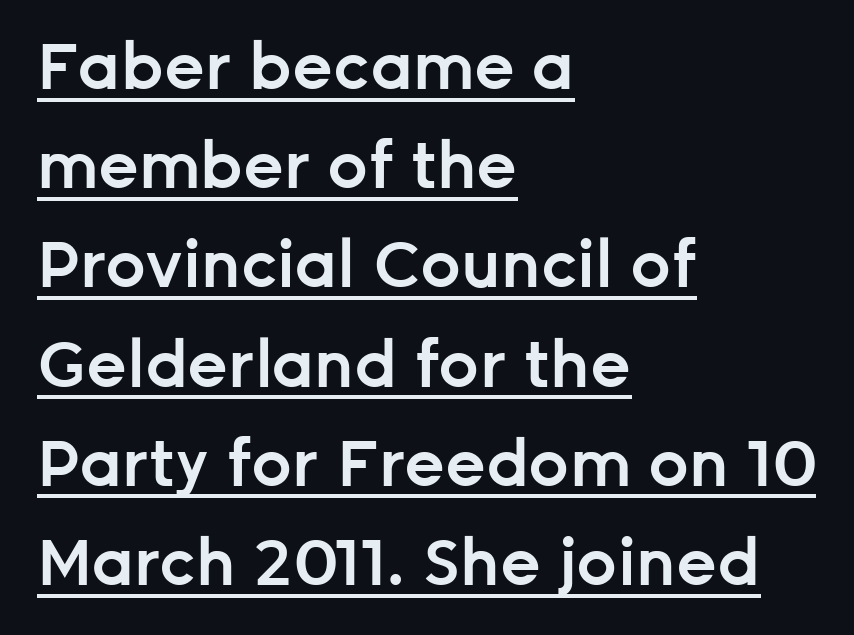
The lettering holds an erect, upright posture throughout. The line texture is even and compact thanks to regular tracking. How heavy is the stroke? Medium-heavy — a semibold, shy of bold. A typesetter would label this face a sans.
